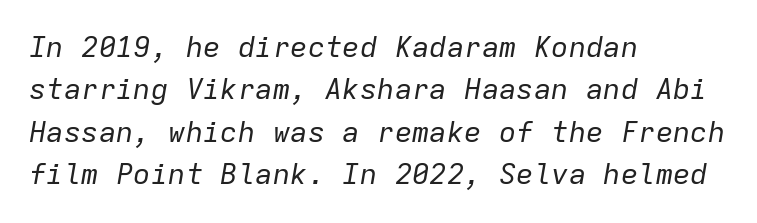
{"italic": "yes", "lean": "right", "slant_degrees": 9, "bold": "no", "weight": "regular", "width": "normal", "stroke_contrast": "low", "x_height": "medium", "monospaced": "yes", "underline": "no", "align": "left", "line_spacing": "normal", "line_spacing_ratio": 1.46, "letter_spacing": "normal", "letter_spacing_em": 0.0, "glyph_px": 29}
